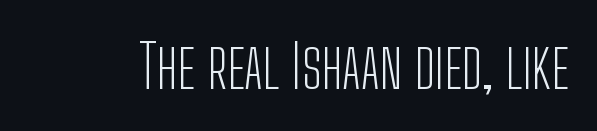
Q: Is the text bold? A: No.
Q: Is the text italic (slanted)? A: No, it is upright.
Q: Is the typeface a serif or a sans-serif typeface? A: Sans-serif.
Q: Is the text underlined? A: No.
Q: Is the spacing between letters normal or unusually wide? A: Normal.
Q: Width (condensed, normal, or wide)? A: Condensed.
Q: Stroke contrast? A: Low.
Q: x-height? A: Medium.
Q: Monospaced? A: No.
